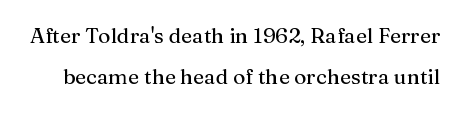
This sample trades compactness for vertical openness between lines. No word sits above an underline. The specimen reads as upright at a glance. The gaps between neighbouring characters are ordinary and unremarkable.
